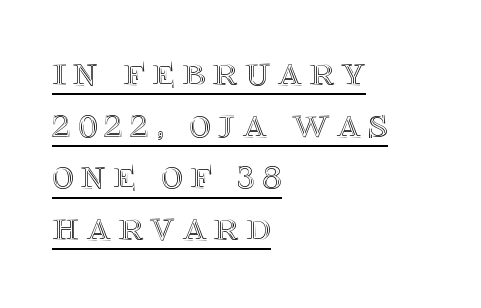
A roman cut, with each character standing at attention. Underlining? Definitely there. Here the designer chose a conventional face with non-uniform glyph widths. The rag falls on the right side of this text block.
